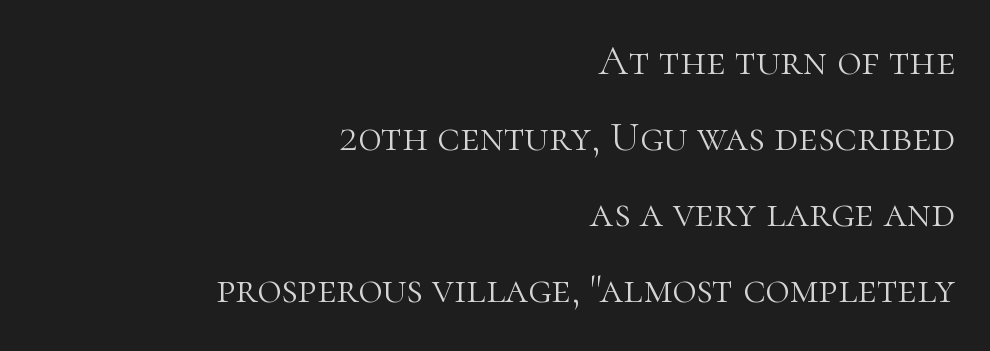
Descenders are the only things crossing below the line. You could not count columns in this text — the font is proportionally spaced. Compared with typical body copy, the letter spacing here is the same. In CSS terms this would be text-align: right.
